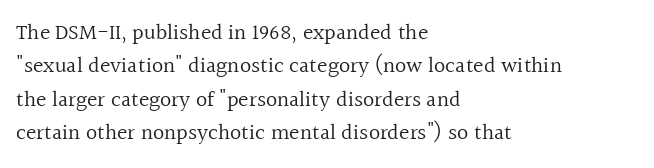
Summary of vertical rhythm: regular, with standard interline spacing. No extra ink here — the face is not bold. Quick note: not italic, upright. Horizontal alignment here is leftward, the default for most running prose.
